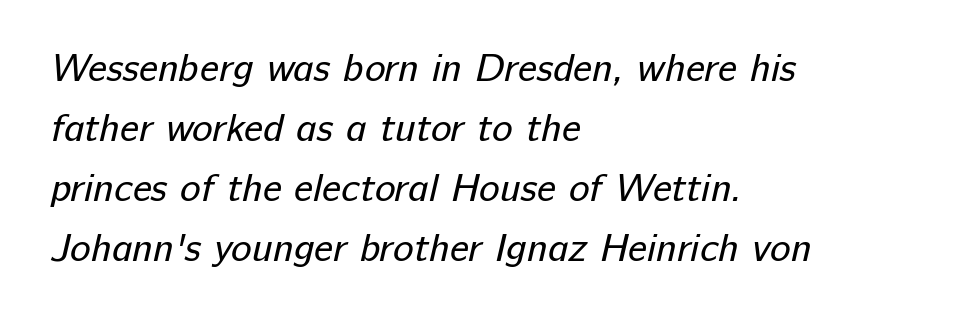
{"serif": "no", "bold": "no", "weight": "regular", "width": "normal", "stroke_contrast": "low", "x_height": "medium", "monospaced": "no", "underline": "no", "align": "left", "line_spacing": "normal", "line_spacing_ratio": 1.54, "letter_spacing": "normal", "letter_spacing_em": 0.0, "glyph_px": 39}
